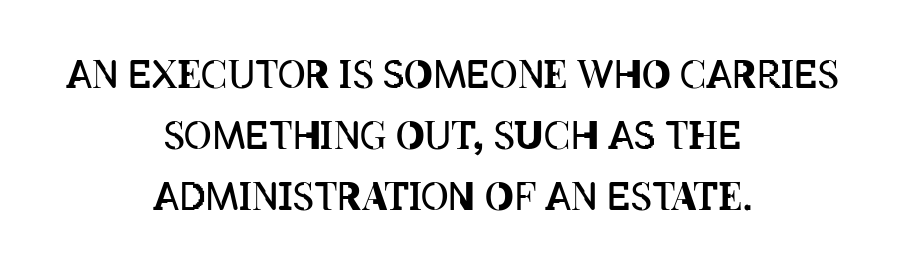
Q: Is the text bold? A: No.
Q: Is the text italic (slanted)? A: No, it is upright.
Q: Is the text underlined? A: No.
Q: How is the paragraph aligned? A: Centered.
Q: Is the spacing between letters normal or unusually wide? A: Normal.
Q: Is the spacing between lines tight, normal or loose? A: Normal.
Q: Width (condensed, normal, or wide)? A: Condensed.
Q: Stroke contrast? A: Low.
Q: x-height? A: Large.
Q: Monospaced? A: No.
